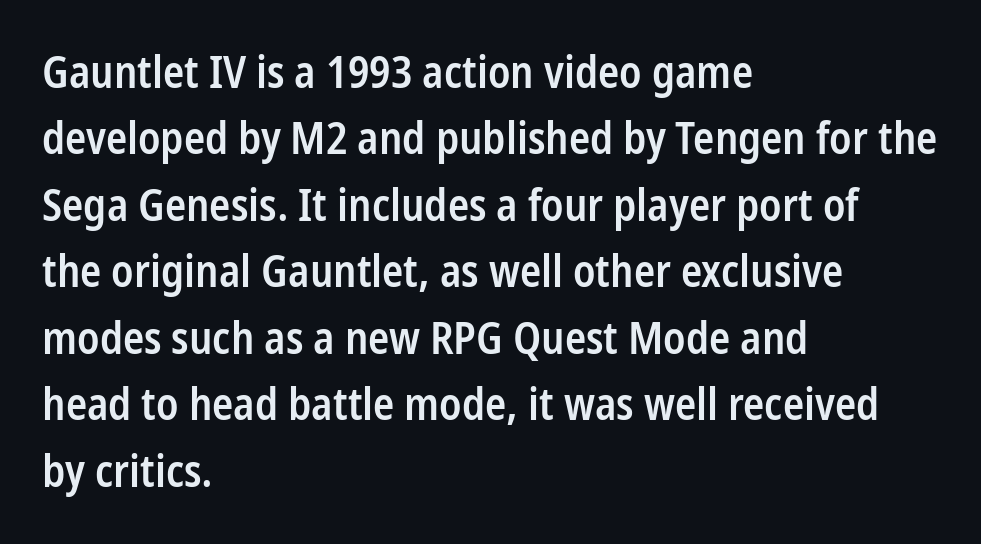
Q: Is the text bold? A: Semi-bold.
Q: Is the text italic (slanted)? A: No, it is upright.
Q: Is the typeface a serif or a sans-serif typeface? A: Sans-serif.
Q: Is the text underlined? A: No.
Q: How is the paragraph aligned? A: Left-aligned.
Q: Is the spacing between letters normal or unusually wide? A: Normal.
Q: Is the spacing between lines tight, normal or loose? A: Normal.
Q: Width (condensed, normal, or wide)? A: Condensed.
Q: Stroke contrast? A: Low.
Q: x-height? A: Medium.
Q: Monospaced? A: No.
